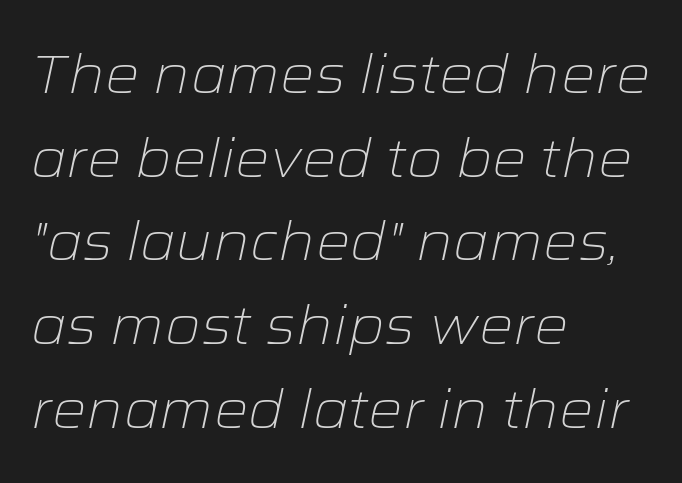
The image shows 54 px light, wide type, italic (leaning right); set left-aligned, normal line spacing (1.55x), normal letter spacing, not underlined; low stroke contrast and a medium x-height.
